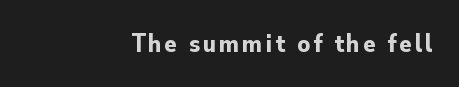
The image shows 25 px bold type, upright; set right-aligned, not underlined.
